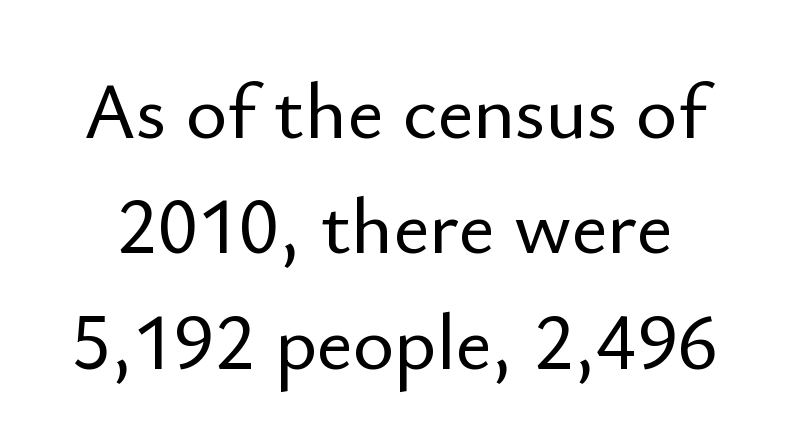
The image shows 79 px sans-serif type, upright; set normal line spacing (1.46x), normal letter spacing, not underlined; low stroke contrast and a small x-height.
